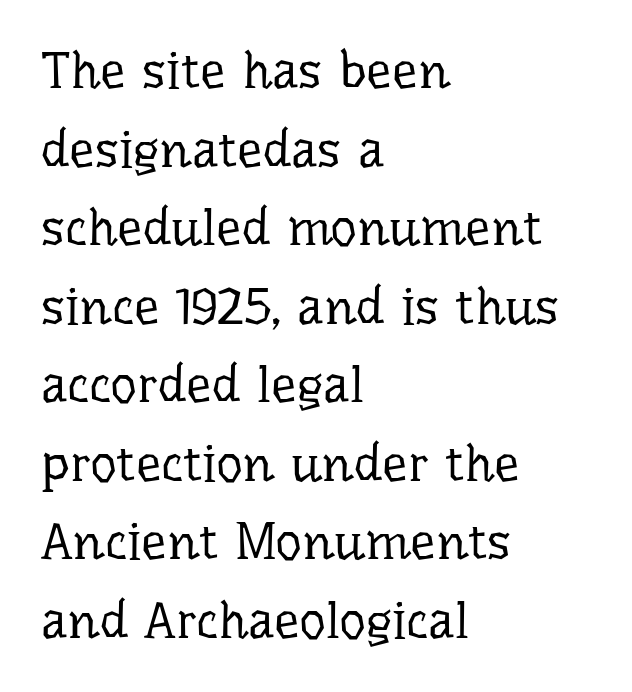
These lines are rendered in a variable-pitch font. These lines keep a tight, regular rhythm from letter to letter. Caption: face not bold, strokes unweighted. Unlike italic type, these characters show no tilt at all. Are there feet on the stems? There are — it's a serif. Each line starts at the same left margin while the right side varies.
